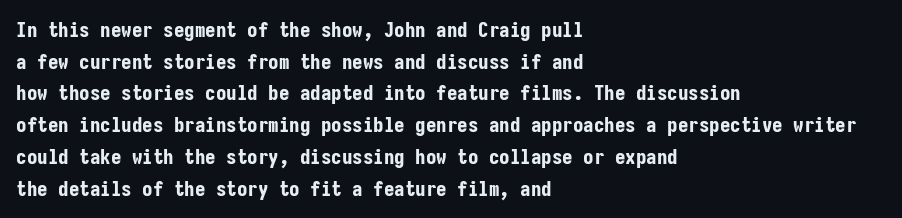
The image shows 21 px bold type, upright; set left-aligned, normal line spacing (1.51x), normal letter spacing, not underlined.
